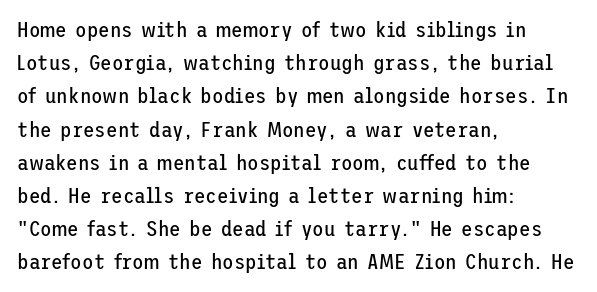
The image shows 21 px text type, upright; set left-aligned, normal line spacing (1.58x), normal letter spacing, not underlined.
